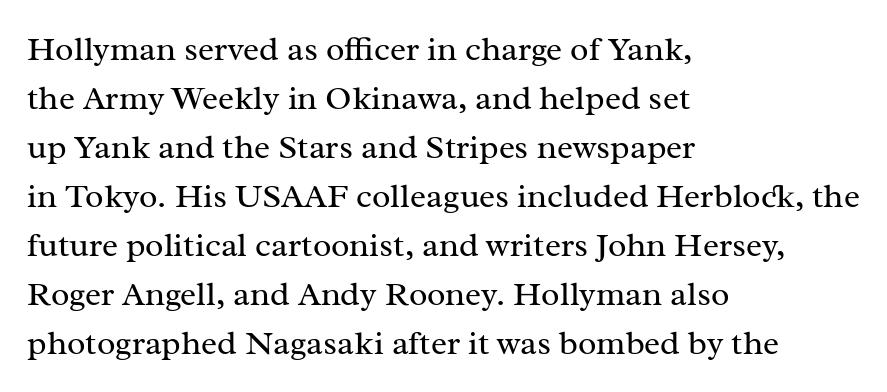
Q: Is the text bold? A: No.
Q: Is the text italic (slanted)? A: No, it is upright.
Q: Is the typeface a serif or a sans-serif typeface? A: Serif.
Q: Is the text underlined? A: No.
Q: How is the paragraph aligned? A: Left-aligned.
Q: Is the spacing between letters normal or unusually wide? A: Normal.
Q: Is the spacing between lines tight, normal or loose? A: Normal.
Q: Width (condensed, normal, or wide)? A: Normal.
Q: Stroke contrast? A: Medium.
Q: x-height? A: Medium.
Q: Monospaced? A: No.
